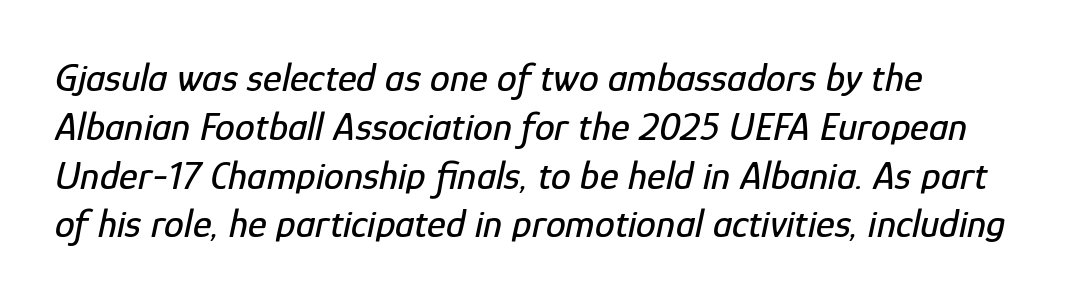
Tracking value appears to be zero — textbook default spacing. Descender tails drop into unmarked territory. Varying glyph widths throughout — classic text-font behaviour. When letters slant like this, we call the style italic.
